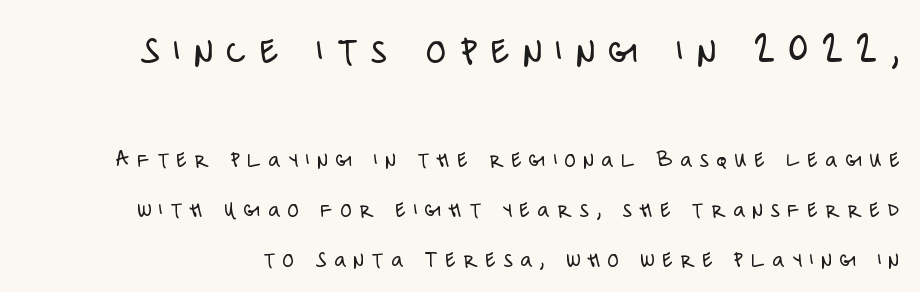
The type is letterspaced generously, with wide tracking. Regarding serifs, this sample does without them. What's the leading like? Stretched, with rows far apart. The gap between lines stays unmarked. Do the characters align in a grid? No, the font is proportional. The more generous point size was reserved for the upper chunk.
